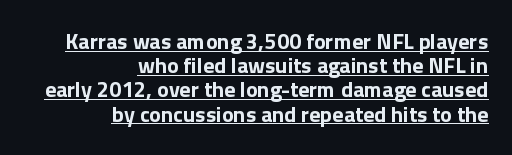
Every word sits above its own underline. Each word holds together tightly as a unit, with standard inter-letter gaps. Is there much room between lines? No — they nearly touch. The paragraph shown leans on its right margin. A typesetter would mark this as roman, not italic. The characters look thick and weighty, a clear bold.
